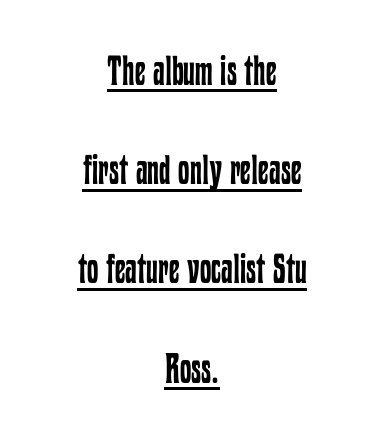
Stems and bowls with no extra thickness — not bold. These lines are rendered in a variable-pitch font. Students, note that the glyphs here touch the page at normal intervals. These lines were composed using upright roman letters.
